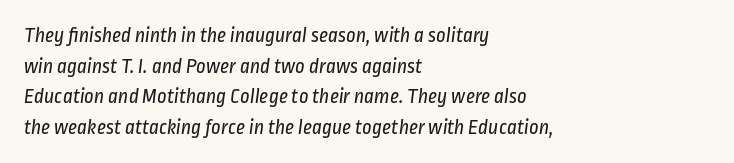
The image shows 21 px text type; set left-aligned, normal line spacing (1.46x), normal letter spacing, not underlined.
